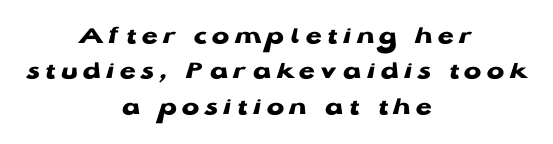
Q: Is the text bold? A: Yes.
Q: Is the text italic (slanted)? A: No, it is upright.
Q: Is the text underlined? A: No.
Q: How is the paragraph aligned? A: Centered.
Q: Is the spacing between letters normal or unusually wide? A: Unusually wide.
Q: Is the spacing between lines tight, normal or loose? A: Normal.
